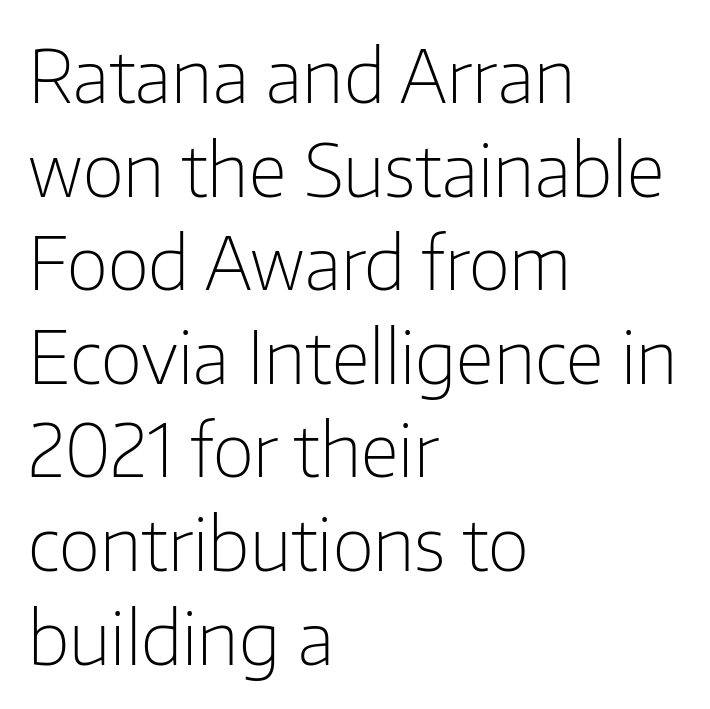
The image shows 72 px light sans-serif type, upright; set left-aligned, normal line spacing (1.3x), normal letter spacing, not underlined; low stroke contrast and a medium x-height.
